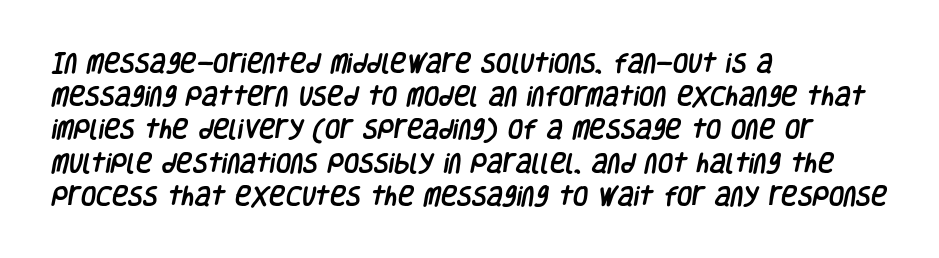
{"underline": "no", "align": "left", "line_spacing": "normal", "line_spacing_ratio": 1.51, "letter_spacing": "normal", "letter_spacing_em": 0.0, "glyph_px": 22}
